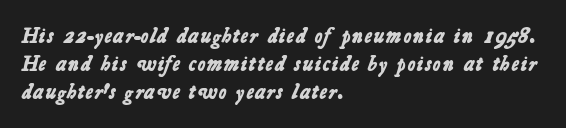
{"bold": "yes", "underline": "no", "align": "left", "line_spacing": "normal", "line_spacing_ratio": 1.34, "letter_spacing": "normal", "letter_spacing_em": 0.0, "glyph_px": 21}
